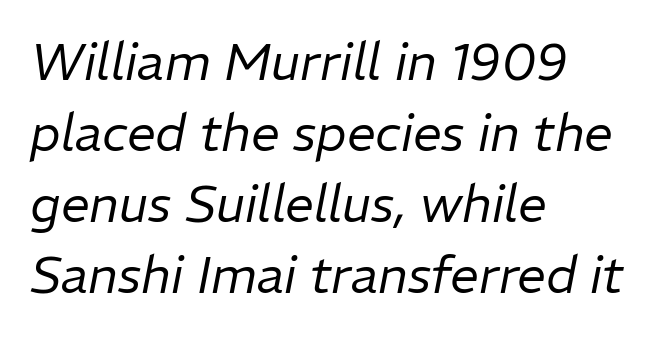
Q: Is the text bold? A: No.
Q: Is the text italic (slanted)? A: Yes, it leans right by about 11 degrees.
Q: Is the text underlined? A: No.
Q: How is the paragraph aligned? A: Left-aligned.
Q: Is the spacing between letters normal or unusually wide? A: Normal.
Q: Is the spacing between lines tight, normal or loose? A: Normal.
Q: Width (condensed, normal, or wide)? A: Normal.
Q: Stroke contrast? A: Low.
Q: x-height? A: Medium.
Q: Monospaced? A: No.
